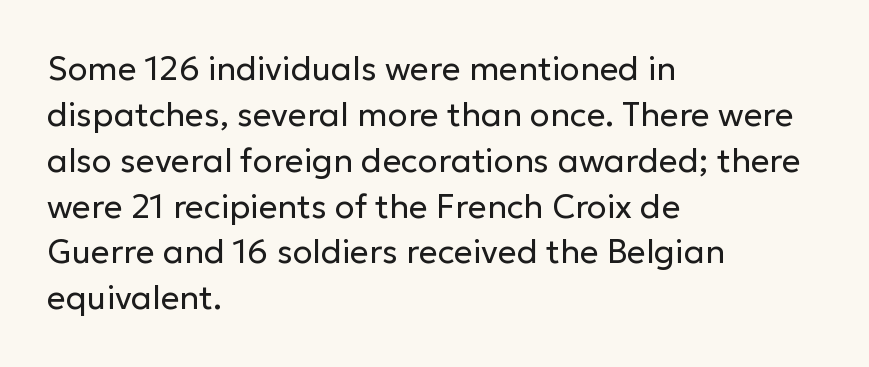
The image shows 33 px regular-weight sans-serif type, upright; set left-aligned, normal line spacing (1.39x), normal letter spacing, not underlined; low stroke contrast and a medium x-height.
